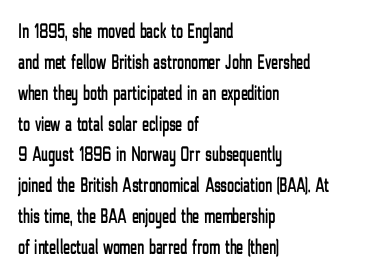
{"italic": "no", "underline": "no", "align": "left", "line_spacing": "normal", "line_spacing_ratio": 1.47, "letter_spacing": "normal", "letter_spacing_em": 0.0, "glyph_px": 21}
